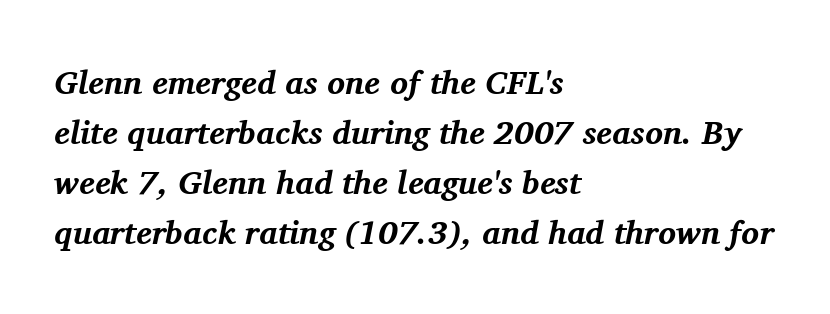
The image shows 33 px bold serif type, italic (leaning right); set left-aligned, normal line spacing (1.52x), normal letter spacing, not underlined; medium stroke contrast and a medium x-height.
